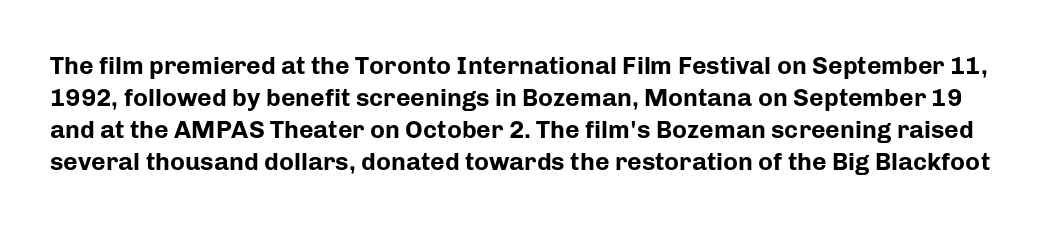
The image shows 25 px bold type, upright; set normal line spacing (1.28x), normal letter spacing, not underlined.
